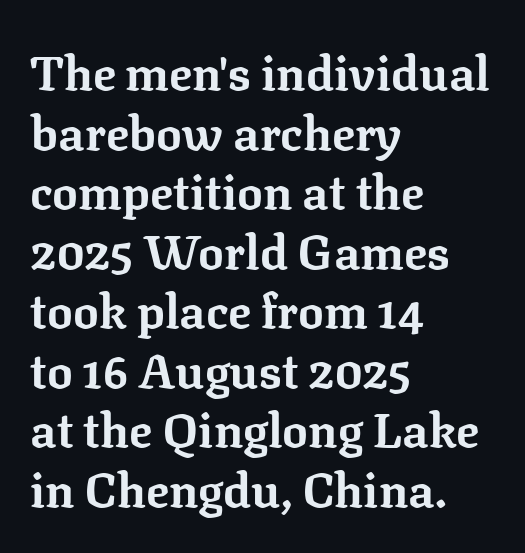
The image shows 48 px bold serif type, upright; set left-aligned, line spacing 1.24x, normal letter spacing, not underlined; low stroke contrast and a medium x-height.
